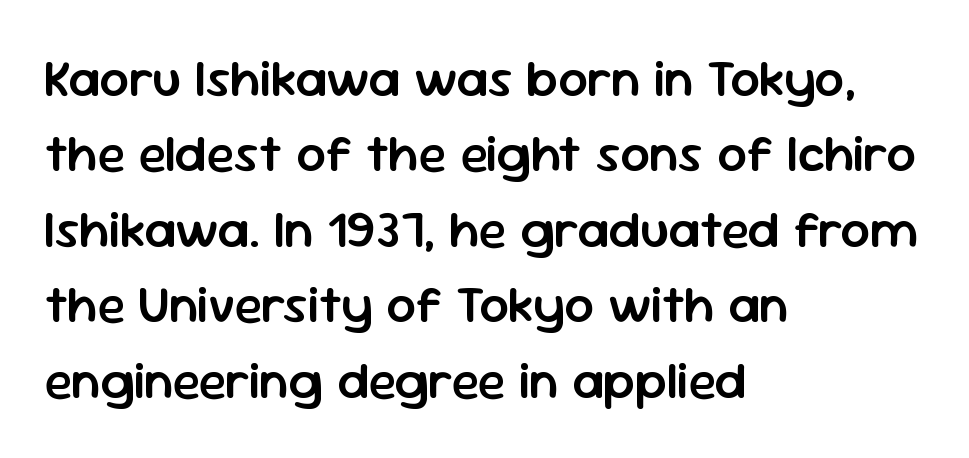
The image shows 52 px semibold sans-serif type, upright; set left-aligned, normal line spacing (1.45x), normal letter spacing, not underlined; low stroke contrast and a medium x-height.
